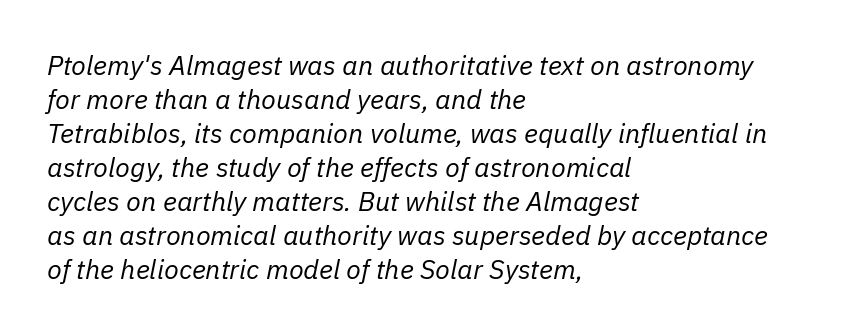
Q: Is the text bold? A: No.
Q: Is the text italic (slanted)? A: Yes, it leans right by about 11 degrees.
Q: Is the text underlined? A: No.
Q: How is the paragraph aligned? A: Left-aligned.
Q: Is the spacing between letters normal or unusually wide? A: Normal.
Q: Is the spacing between lines tight, normal or loose? A: Normal.
